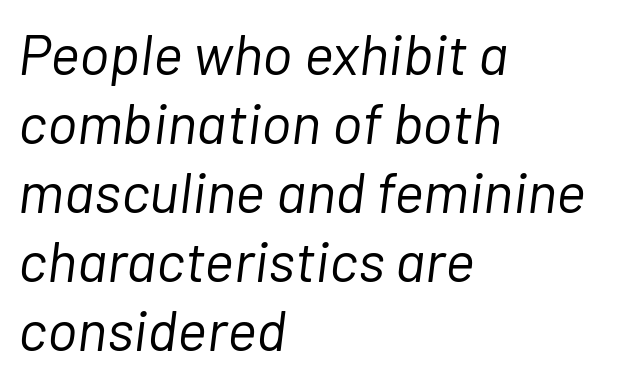
The image shows 57 px light type, italic (leaning right); set left-aligned, line spacing 1.21x, normal letter spacing, not underlined; low stroke contrast and a medium x-height.
